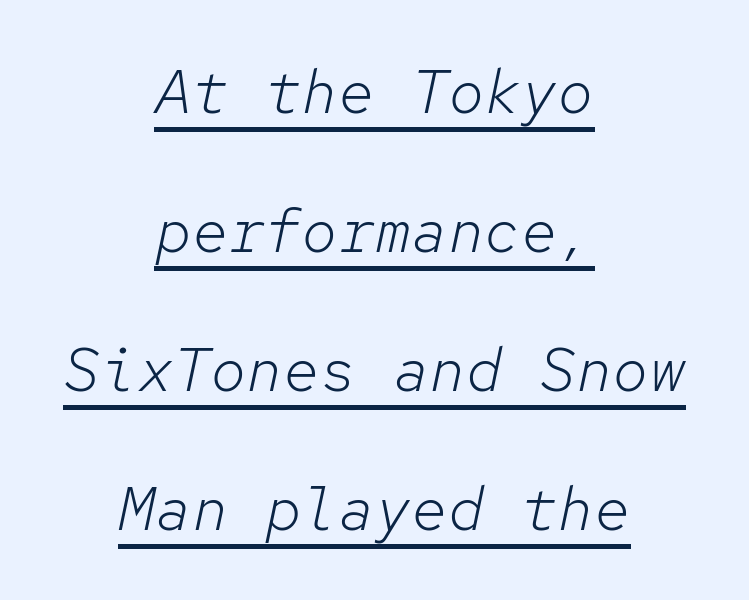
Compared with undecorated copy, this sample adds a rule below the words. Compared with ordinary roman type, these characters are visibly tilted. Is the stroke heavy? The answer is a plain regular-or-lighter. The vertical gap from one line to the next is large. The paragraph has two soft edges and a firm central axis. In terms of letterspacing, this is plain default setting.
